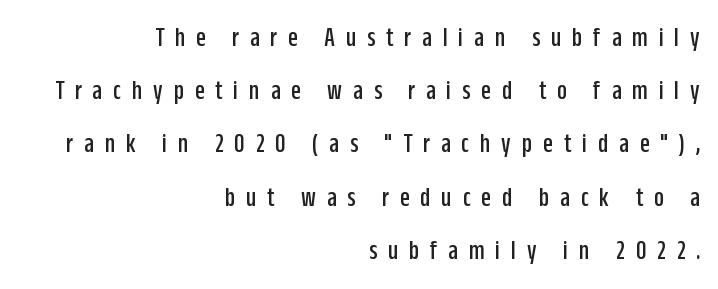
Q: Is the text italic (slanted)? A: No, it is upright.
Q: Is the typeface a serif or a sans-serif typeface? A: Sans-serif.
Q: Is the text underlined? A: No.
Q: How is the paragraph aligned? A: Right-aligned.
Q: Is the spacing between letters normal or unusually wide? A: Unusually wide.
Q: Is the spacing between lines tight, normal or loose? A: Loose.
Q: Width (condensed, normal, or wide)? A: Condensed.
Q: Stroke contrast? A: Low.
Q: x-height? A: Large.
Q: Monospaced? A: No.
